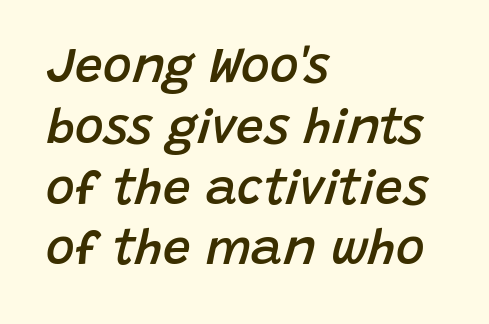
{"italic": "yes", "lean": "right", "slant_degrees": 15, "bold": "semi", "weight": "semibold", "width": "normal", "stroke_contrast": "low", "x_height": "large", "monospaced": "no", "underline": "no", "align": "left", "line_spacing_ratio": 1.24, "letter_spacing": "normal", "letter_spacing_em": 0.0, "glyph_px": 49}
